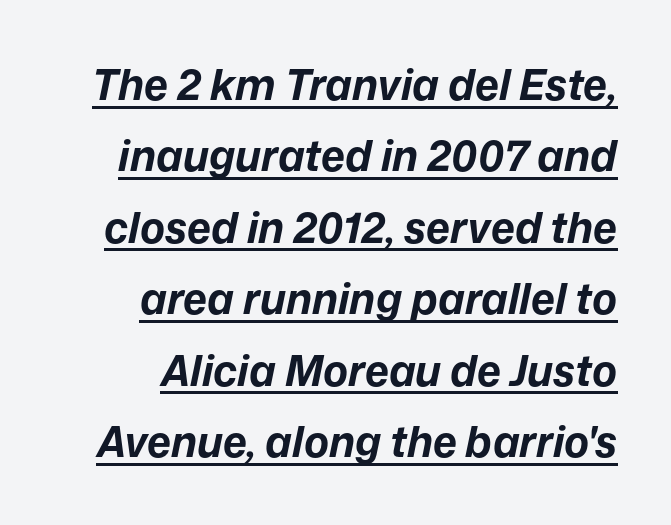
{"italic": "yes", "lean": "right", "slant_degrees": 12, "bold": "yes", "weight": "bold", "width": "normal", "stroke_contrast": "low", "x_height": "medium", "monospaced": "no", "underline": "yes", "align": "right", "line_spacing": "normal", "line_spacing_ratio": 1.7, "letter_spacing": "normal", "letter_spacing_em": 0.0, "glyph_px": 42}
